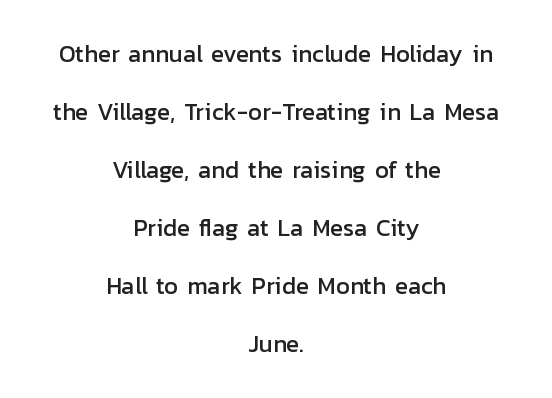
Q: Is the text italic (slanted)? A: No, it is upright.
Q: Is the text underlined? A: No.
Q: How is the paragraph aligned? A: Centered.
Q: Is the spacing between letters normal or unusually wide? A: Normal.
Q: Is the spacing between lines tight, normal or loose? A: Loose.
